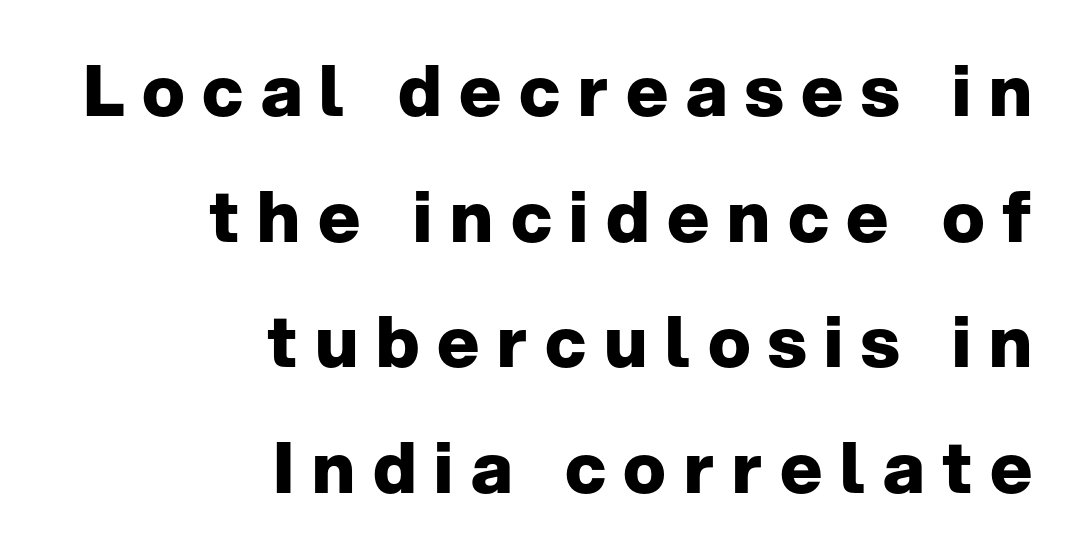
Q: Is the text bold? A: Yes.
Q: Is the text italic (slanted)? A: No, it is upright.
Q: Is the typeface a serif or a sans-serif typeface? A: Sans-serif.
Q: Is the text underlined? A: No.
Q: How is the paragraph aligned? A: Right-aligned.
Q: Is the spacing between letters normal or unusually wide? A: Unusually wide.
Q: Width (condensed, normal, or wide)? A: Normal.
Q: Stroke contrast? A: Low.
Q: x-height? A: Medium.
Q: Monospaced? A: No.
